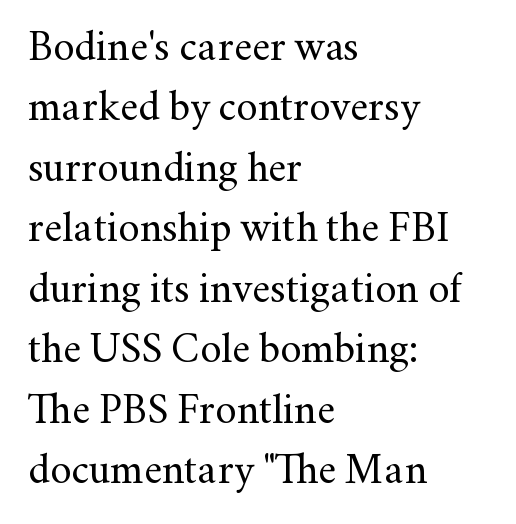
{"serif": "yes", "italic": "no", "bold": "no", "weight": "regular", "width": "normal", "stroke_contrast": "medium", "x_height": "small", "monospaced": "no", "underline": "no", "align": "left", "line_spacing": "normal", "line_spacing_ratio": 1.44, "letter_spacing": "normal", "letter_spacing_em": 0.0, "glyph_px": 42}
